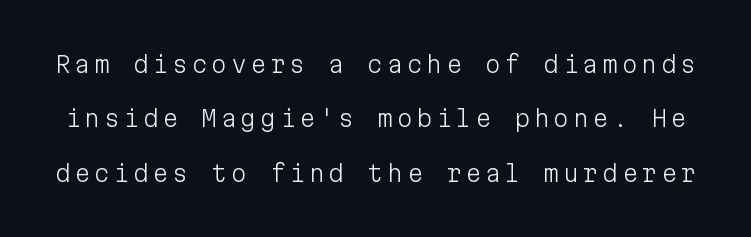
Just letters on the line, the space beneath them empty. This is roman type, the default non-slanted kind. The font sits on the lighter half of the weight spectrum, regular included. The vertical gap from one line to the next is large.
